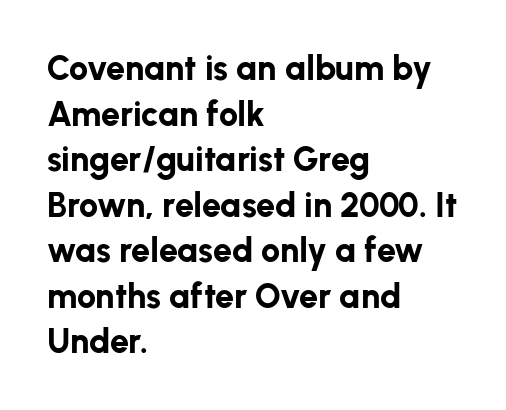
Q: Is the text bold? A: Yes.
Q: Is the text italic (slanted)? A: No, it is upright.
Q: Is the typeface a serif or a sans-serif typeface? A: Sans-serif.
Q: Is the text underlined? A: No.
Q: How is the paragraph aligned? A: Left-aligned.
Q: Is the spacing between letters normal or unusually wide? A: Normal.
Q: Is the spacing between lines tight, normal or loose? A: Normal.
Q: Width (condensed, normal, or wide)? A: Normal.
Q: Stroke contrast? A: Low.
Q: x-height? A: Medium.
Q: Monospaced? A: No.
